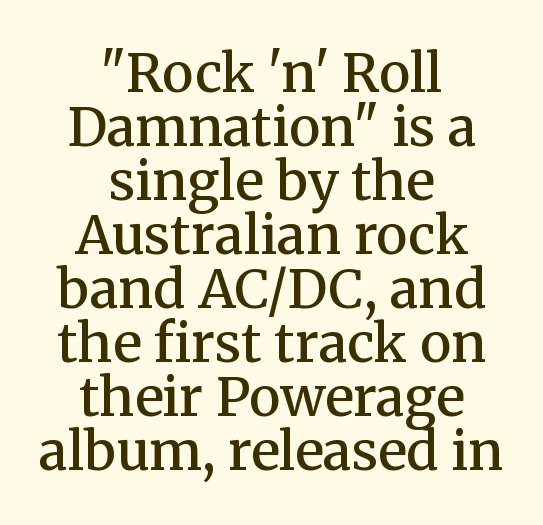
{"serif": "yes", "italic": "no", "bold": "semi", "weight": "semibold", "width": "normal", "stroke_contrast": "medium", "x_height": "medium", "monospaced": "no", "underline": "no", "align": "center", "line_spacing": "tight", "line_spacing_ratio": 1.02, "letter_spacing": "normal", "letter_spacing_em": 0.0, "glyph_px": 53}
